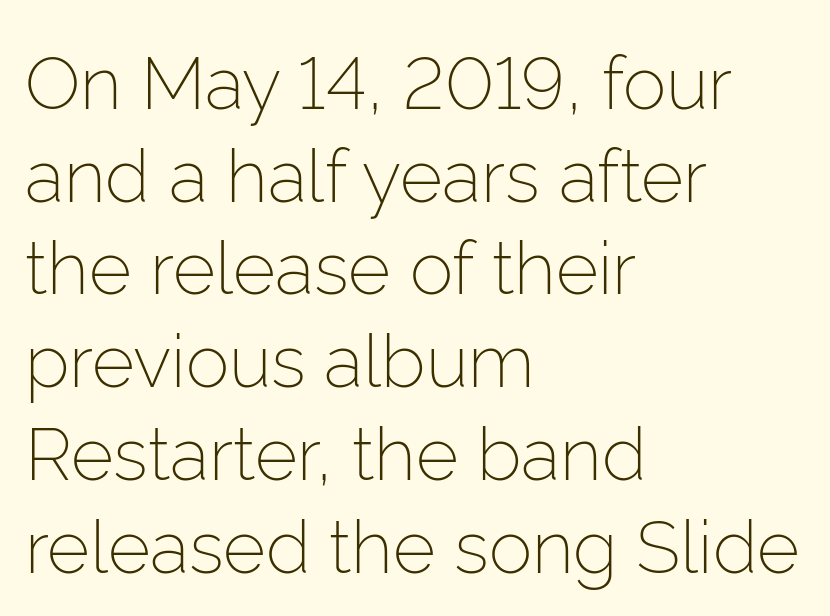
{"serif": "no", "italic": "no", "bold": "no", "weight": "light", "width": "normal", "stroke_contrast": "low", "x_height": "medium", "monospaced": "no", "underline": "no", "align": "left", "line_spacing": "normal", "line_spacing_ratio": 1.27, "letter_spacing": "normal", "letter_spacing_em": 0.0, "glyph_px": 73}
